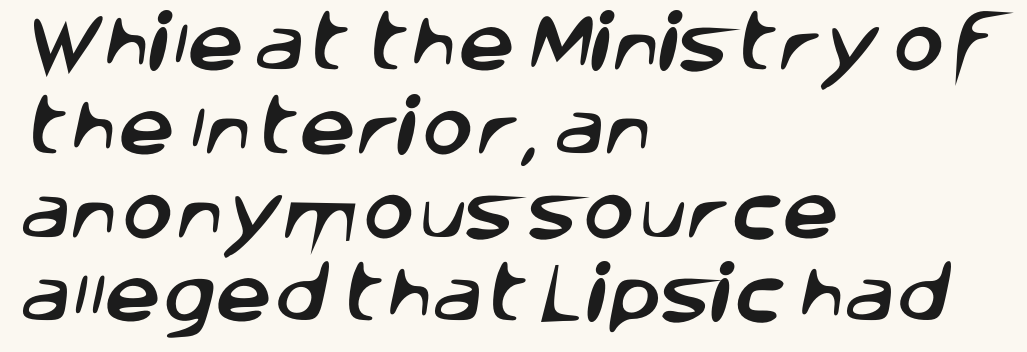
Short and long lines alike share a common starting point at left. Regular leading. Letterform terminals end flat and unadorned throughout the passage. You could call the tracking neutral — neither tight nor loose. Bare-footed words on every line. A typesetter would call this proportional, since set widths differ per character.
